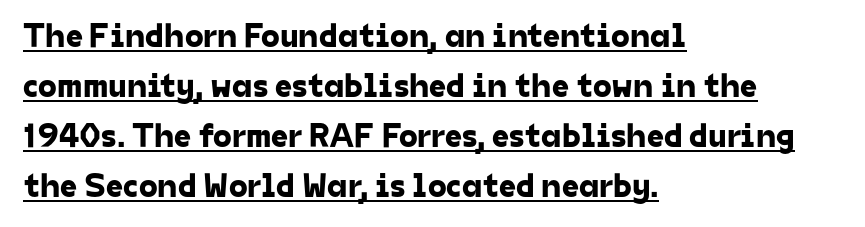
Q: Is the typeface a serif or a sans-serif typeface? A: Sans-serif.
Q: Is the text underlined? A: Yes.
Q: How is the paragraph aligned? A: Left-aligned.
Q: Is the spacing between letters normal or unusually wide? A: Normal.
Q: Is the spacing between lines tight, normal or loose? A: Normal.
Q: Width (condensed, normal, or wide)? A: Normal.
Q: Stroke contrast? A: Low.
Q: x-height? A: Medium.
Q: Monospaced? A: No.
